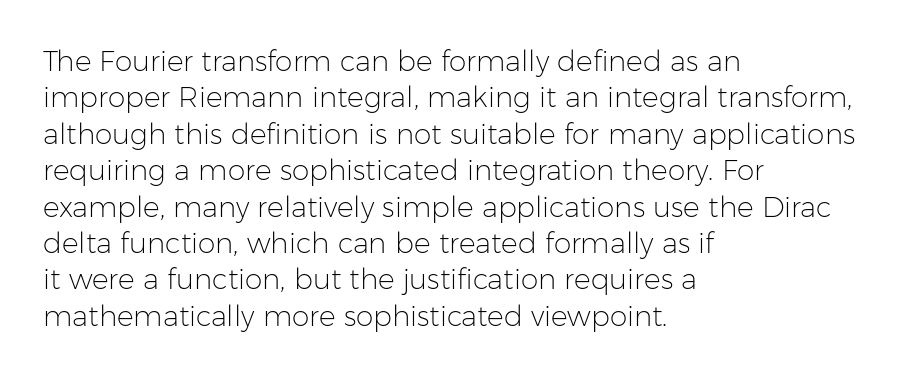
{"serif": "no", "italic": "no", "bold": "no", "weight": "light", "width": "normal", "stroke_contrast": "low", "x_height": "medium", "monospaced": "no", "underline": "no", "align": "left", "line_spacing": "normal", "line_spacing_ratio": 1.3, "letter_spacing": "normal", "letter_spacing_em": 0.0, "glyph_px": 28}
